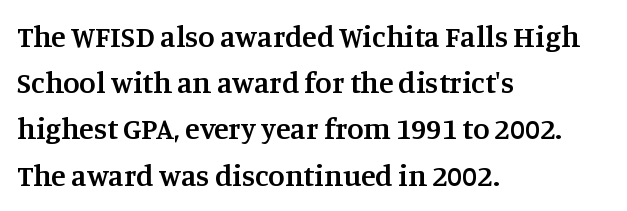
In CSS terms this would be text-align: left. The rendering uses natural spacing where letterforms have individual widths. Honestly, there is no underline to notice here at all. The designer went with a serif here, giving each stem small feet. Is there any slant? The stems are plumb. I'd describe the lettering as semibold — firm but not a full bold.
